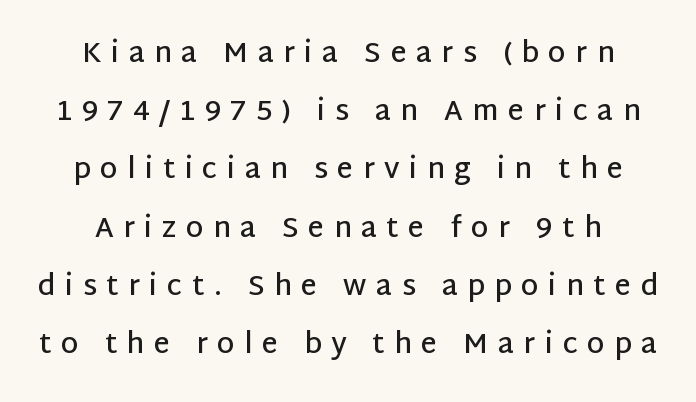
The image shows 28 px semibold sans-serif type, upright; set centered, loose line spacing (2.08x), unusually wide letter spacing (+0.34 em), not underlined; low stroke contrast and a large x-height.
